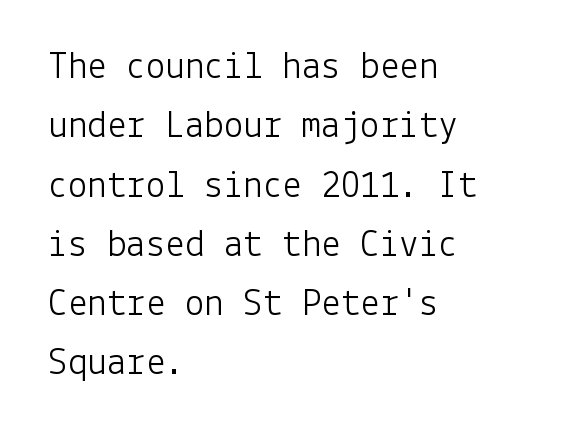
{"serif": "no", "italic": "no", "bold": "no", "weight": "light", "width": "normal", "stroke_contrast": "low", "x_height": "medium", "underline": "no", "align": "left", "line_spacing": "normal", "line_spacing_ratio": 1.52, "letter_spacing": "normal", "letter_spacing_em": 0.0, "glyph_px": 39}
